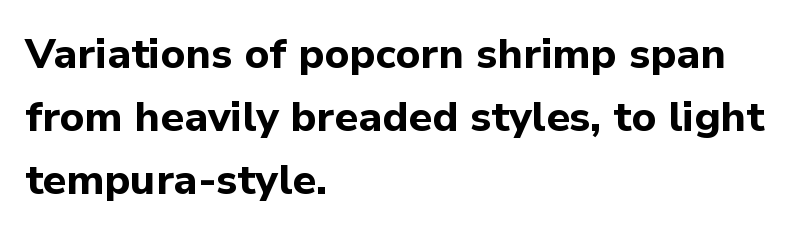
{"serif": "no", "italic": "no", "bold": "yes", "weight": "bold", "width": "normal", "stroke_contrast": "low", "x_height": "medium", "monospaced": "no", "underline": "no", "align": "left", "line_spacing": "normal", "line_spacing_ratio": 1.5, "letter_spacing": "normal", "letter_spacing_em": 0.0, "glyph_px": 42}
